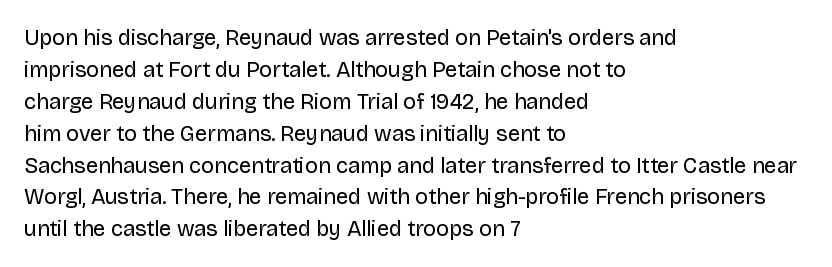
This sample uses an upright cut, with every glyph sitting square on the baseline. Check the space under the baseline: it is left empty. These lines are set flush left with a ragged right edge. Weight: not bold — regular or lighter.
